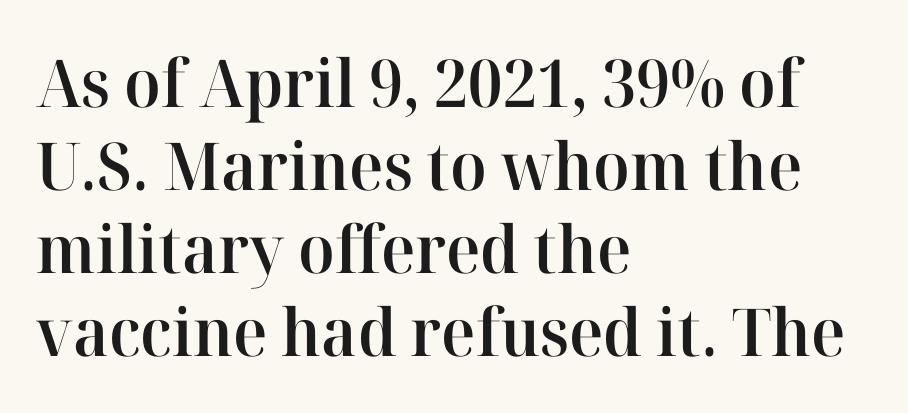
The image shows 66 px semibold serif type, upright; set left-aligned, normal line spacing (1.26x), normal letter spacing, not underlined; high stroke contrast and a medium x-height.
